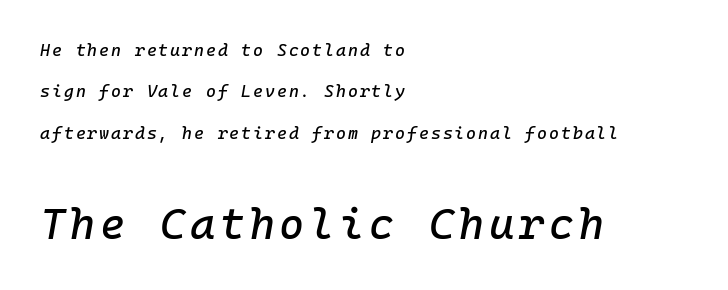
The image shows 43 px text type, italic (leaning right), monospaced; set left-aligned, loose line spacing (2.44x), not underlined; the second (bottom) block is 2.53x larger; low stroke contrast and a medium x-height.
